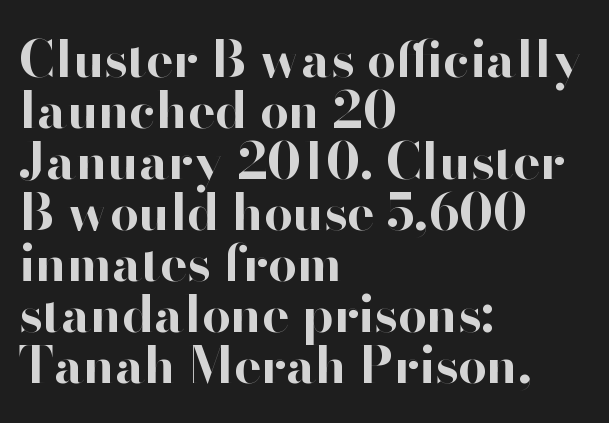
Q: Is the text bold? A: Yes.
Q: Is the text italic (slanted)? A: No, it is upright.
Q: Is the typeface a serif or a sans-serif typeface? A: Sans-serif.
Q: Is the text underlined? A: No.
Q: How is the paragraph aligned? A: Left-aligned.
Q: Is the spacing between letters normal or unusually wide? A: Normal.
Q: Is the spacing between lines tight, normal or loose? A: Tight.
Q: Width (condensed, normal, or wide)? A: Normal.
Q: Stroke contrast? A: High.
Q: x-height? A: Small.
Q: Monospaced? A: No.
